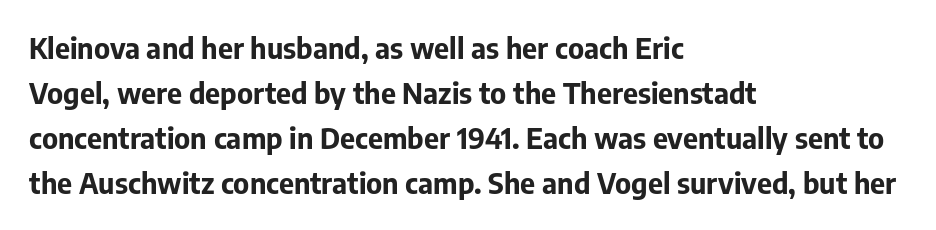
Q: Is the text bold? A: Yes.
Q: Is the text italic (slanted)? A: No, it is upright.
Q: Is the typeface a serif or a sans-serif typeface? A: Sans-serif.
Q: Is the text underlined? A: No.
Q: How is the paragraph aligned? A: Left-aligned.
Q: Is the spacing between letters normal or unusually wide? A: Normal.
Q: Is the spacing between lines tight, normal or loose? A: Normal.
Q: Width (condensed, normal, or wide)? A: Normal.
Q: Stroke contrast? A: Low.
Q: x-height? A: Medium.
Q: Monospaced? A: No.
